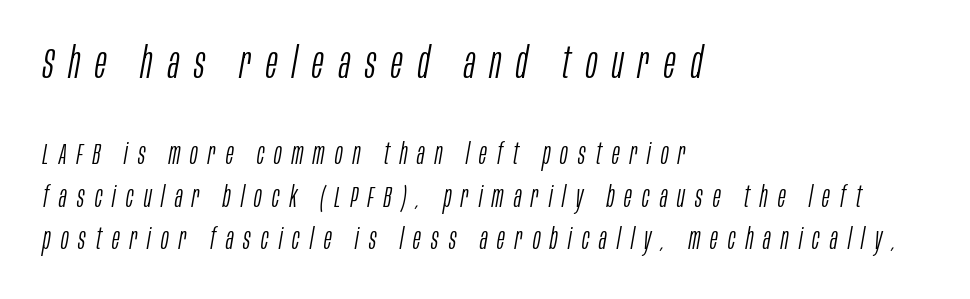
Each letter keeps its own natural width here, so spacing adapts to shape. Interline gaps are of average width in this sample. Words float on clear page, feet unadorned. Stems and bowls with no extra thickness — not bold. Compare the two chunks: the upper has the greater cap height.
